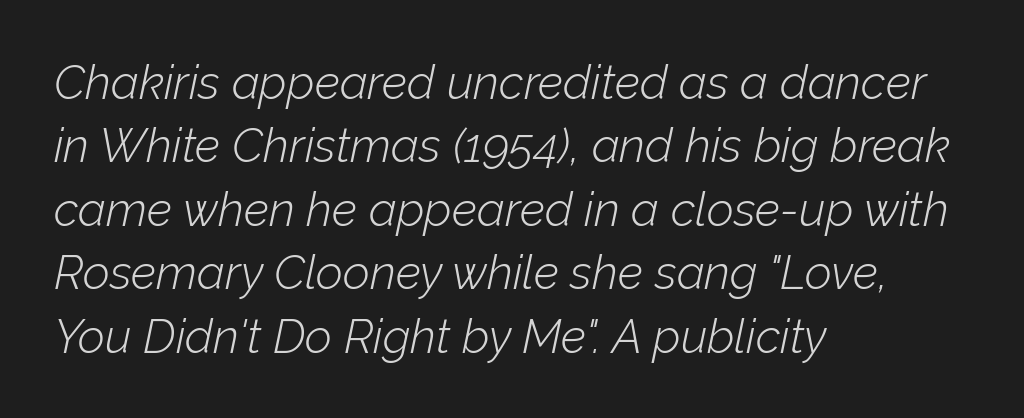
{"italic": "yes", "lean": "right", "slant_degrees": 12, "bold": "no", "weight": "light", "width": "normal", "stroke_contrast": "low", "x_height": "medium", "monospaced": "no", "underline": "no", "align": "left", "line_spacing": "normal", "line_spacing_ratio": 1.35, "letter_spacing": "normal", "letter_spacing_em": 0.0, "glyph_px": 47}
